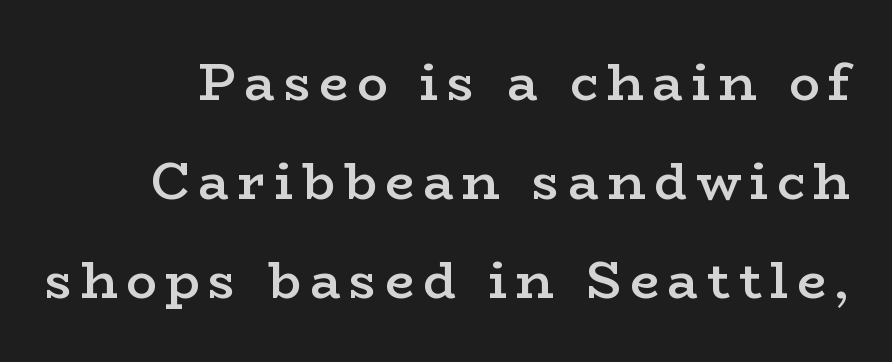
{"serif": "yes", "italic": "no", "bold": "semi", "weight": "semibold", "width": "wide", "stroke_contrast": "low", "x_height": "medium", "monospaced": "no", "underline": "no", "line_spacing": "loose", "line_spacing_ratio": 1.94, "glyph_px": 51}
